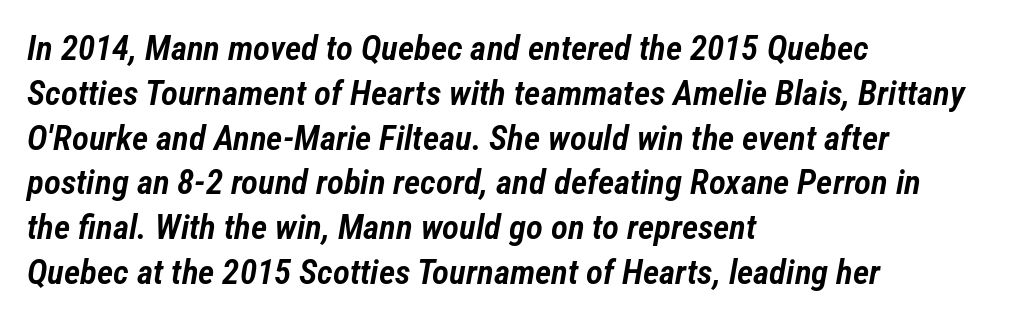
{"italic": "yes", "lean": "right", "slant_degrees": 12, "bold": "semi", "weight": "semibold", "width": "condensed", "stroke_contrast": "low", "x_height": "medium", "monospaced": "no", "underline": "no", "align": "left", "line_spacing": "normal", "line_spacing_ratio": 1.28, "letter_spacing": "normal", "letter_spacing_em": 0.0, "glyph_px": 35}
